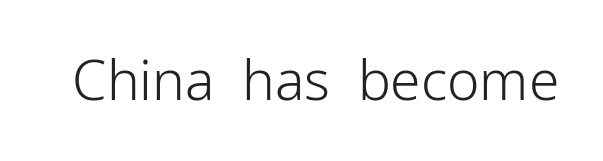
The image shows 55 px light sans-serif type, upright; set normal letter spacing, not underlined; low stroke contrast and a medium x-height.
